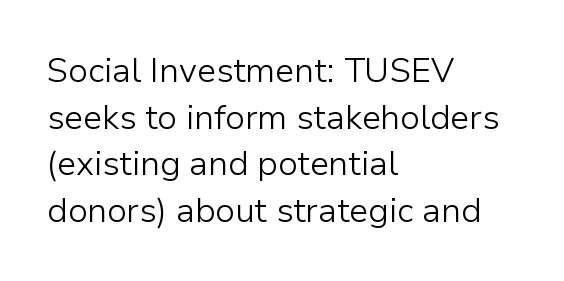
Q: Is the text bold? A: No.
Q: Is the text italic (slanted)? A: No, it is upright.
Q: Is the typeface a serif or a sans-serif typeface? A: Sans-serif.
Q: Is the text underlined? A: No.
Q: How is the paragraph aligned? A: Left-aligned.
Q: Is the spacing between letters normal or unusually wide? A: Normal.
Q: Is the spacing between lines tight, normal or loose? A: Normal.
Q: Width (condensed, normal, or wide)? A: Normal.
Q: Stroke contrast? A: Low.
Q: x-height? A: Medium.
Q: Monospaced? A: No.
